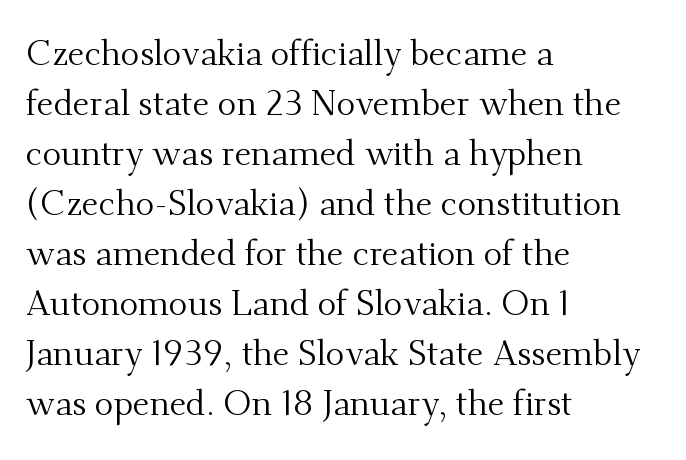
Q: Is the text bold? A: No.
Q: Is the text italic (slanted)? A: No, it is upright.
Q: Is the typeface a serif or a sans-serif typeface? A: Serif.
Q: Is the text underlined? A: No.
Q: How is the paragraph aligned? A: Left-aligned.
Q: Is the spacing between letters normal or unusually wide? A: Normal.
Q: Is the spacing between lines tight, normal or loose? A: Normal.
Q: Width (condensed, normal, or wide)? A: Normal.
Q: Stroke contrast? A: Medium.
Q: x-height? A: Small.
Q: Monospaced? A: No.
